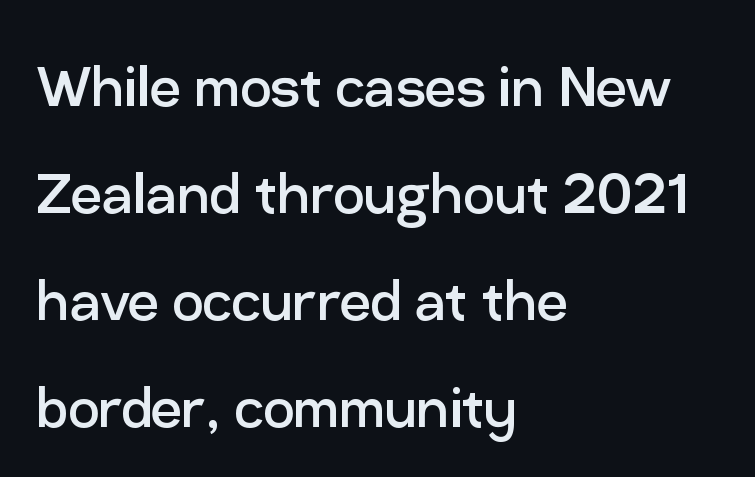
{"serif": "no", "italic": "no", "bold": "no", "weight": "regular", "width": "normal", "stroke_contrast": "low", "x_height": "medium", "monospaced": "no", "underline": "no", "align": "left", "line_spacing": "normal", "line_spacing_ratio": 1.55, "letter_spacing": "normal", "letter_spacing_em": 0.0, "glyph_px": 69}
